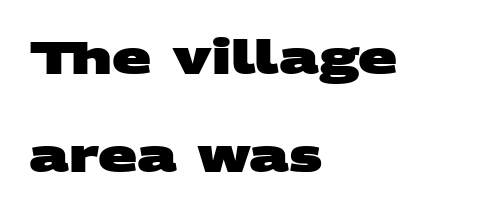
Horizontally, the lines are justified to the leading edge only. What kind of face is this? One without serifs — a sans. Leading is clearly above the norm, producing a sparse column. Proportional: the letters do not fall into vertical columns. The face used here has the dense, thick strokes of a bold.
